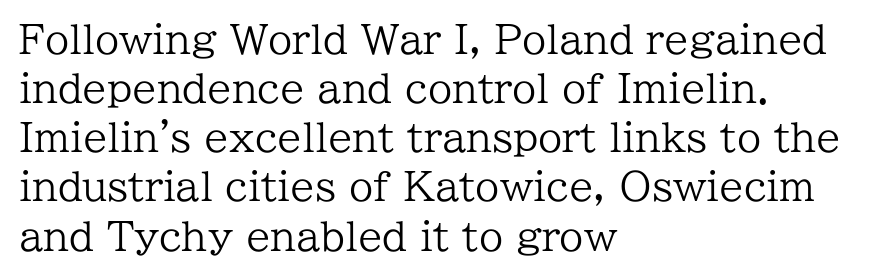
The image shows 39 px regular-weight serif type, upright; set left-aligned, normal line spacing (1.26x), normal letter spacing, not underlined; low stroke contrast and a medium x-height.
